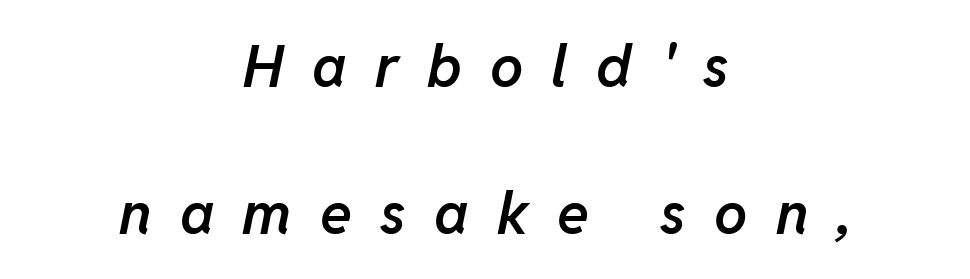
The image shows 59 px semibold type, italic (leaning right); set centered, loose line spacing (2.49x), unusually wide letter spacing (+0.48 em), not underlined; low stroke contrast and a medium x-height.
